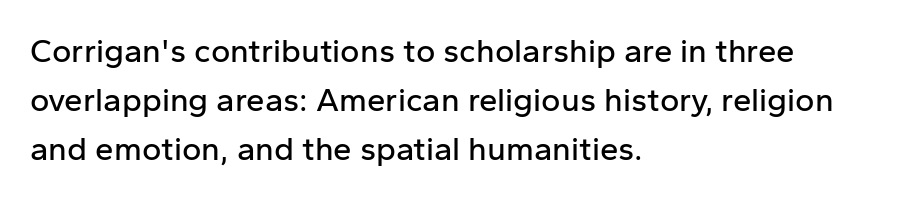
The face used here is rendered with its standard letterfit. The paragraph shown leans on its left margin. Is there any slant? The stems are plumb. Examine the stroke ends and you'll find no serifs. Here the designer chose a conventional face with non-uniform glyph widths. Leading: standard.
